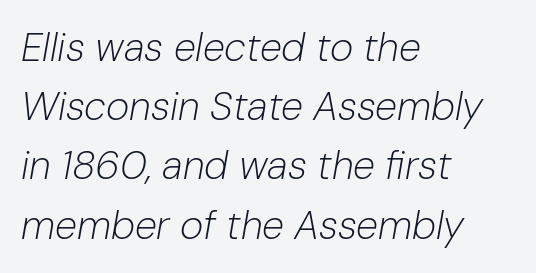
The image shows 40 px light type, italic (leaning right); set left-aligned, normal line spacing (1.48x), normal letter spacing, not underlined; low stroke contrast and a medium x-height.
